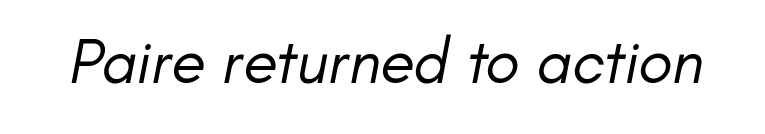
The image shows 63 px regular-weight sans-serif type; set normal letter spacing, not underlined; low stroke contrast and a small x-height.
